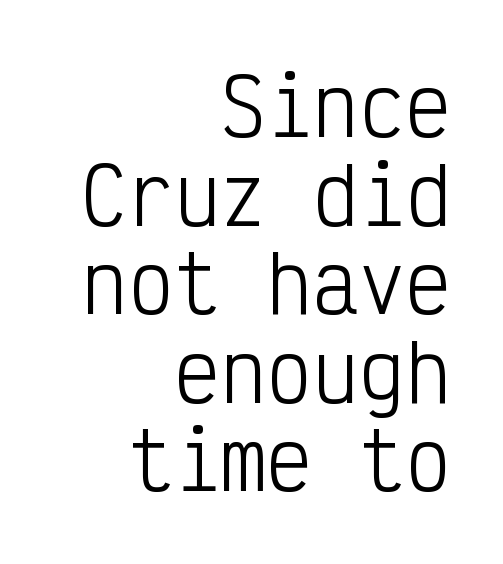
The image shows 77 px light, condensed sans-serif type, upright, monospaced; set right-aligned, tight line spacing (1.15x), normal letter spacing, not underlined; low stroke contrast and a medium x-height.
